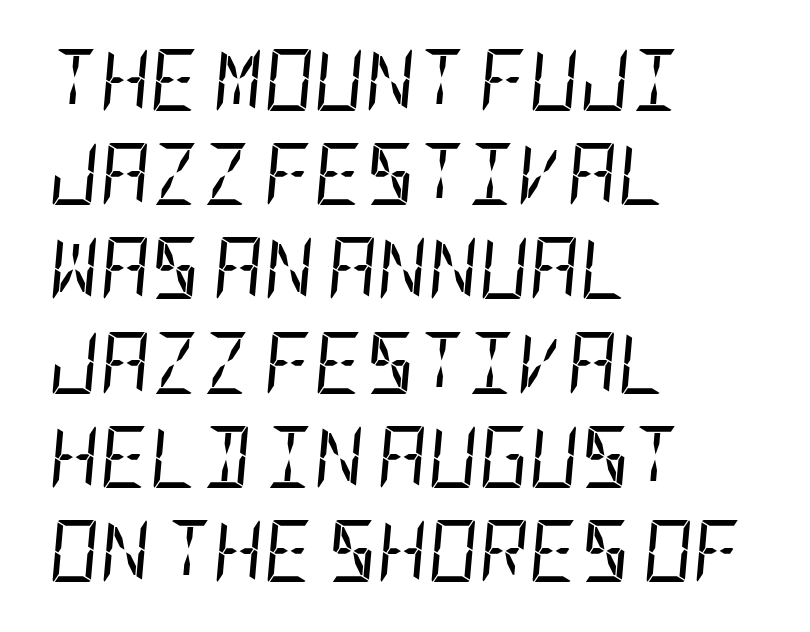
Reading down the block, your eye returns to a fixed left position each line. The passage shown is not underscored anywhere. Baseline-to-baseline distance is the conventional proportion of letter height. In terms of letterspacing, this is plain default setting. Weight class: somewhere from thin through regular.
